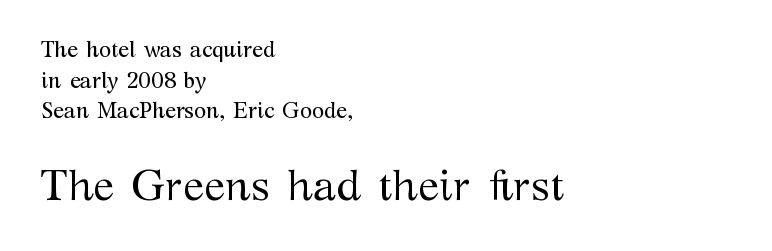
{"serif": "yes", "italic": "no", "bold": "no", "weight": "regular", "width": "normal", "stroke_contrast": "medium", "x_height": "medium", "monospaced": "no", "underline": "no", "align": "left", "line_spacing": "normal", "line_spacing_ratio": 1.39, "letter_spacing": "normal", "letter_spacing_em": 0.0, "larger_block": "second", "size_ratio": 2.0, "glyph_px": 44}
